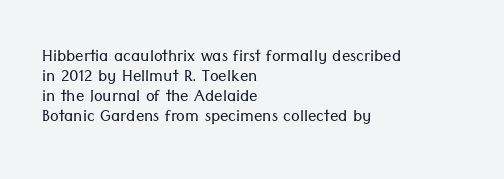
Glyph-to-glyph distance matches everyday printed text. This sample uses an upright cut, with every glyph sitting square on the baseline. Baseline-to-baseline distance is barely more than the letter height. The rag falls on the right side of this text block. The font sits on the lighter half of the weight spectrum, regular included. The space beneath each line is pristine and unruled.
